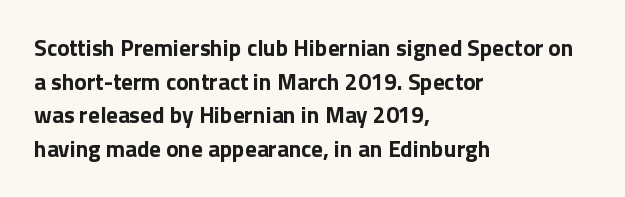
Q: Is the text bold? A: Yes.
Q: Is the text italic (slanted)? A: No, it is upright.
Q: Is the text underlined? A: No.
Q: How is the paragraph aligned? A: Left-aligned.
Q: Is the spacing between letters normal or unusually wide? A: Normal.
Q: Is the spacing between lines tight, normal or loose? A: Normal.
